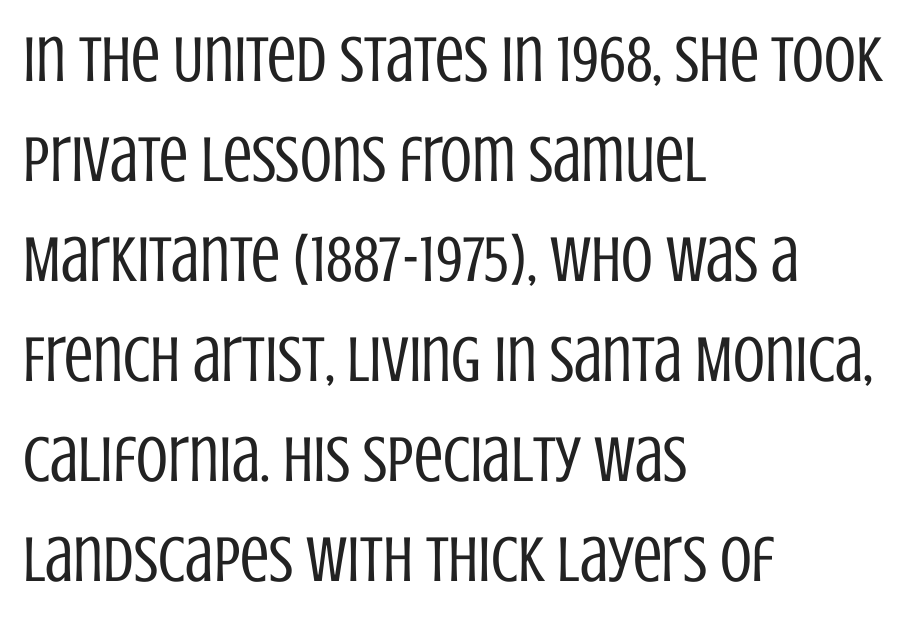
The image shows 65 px regular-weight, condensed sans-serif type, upright; set left-aligned, normal line spacing (1.54x), normal letter spacing, not underlined; low stroke contrast and a large x-height.
